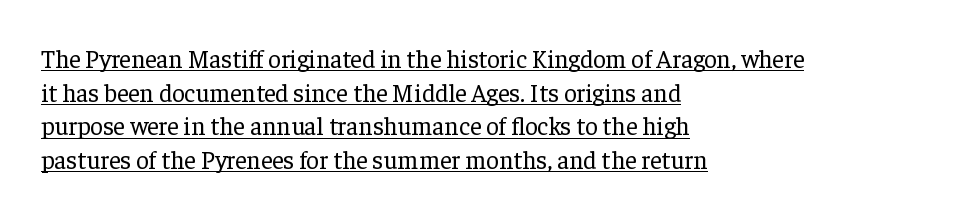
Q: Is the text bold? A: No.
Q: Is the text italic (slanted)? A: No, it is upright.
Q: Is the text underlined? A: Yes.
Q: How is the paragraph aligned? A: Left-aligned.
Q: Is the spacing between letters normal or unusually wide? A: Normal.
Q: Is the spacing between lines tight, normal or loose? A: Normal.
